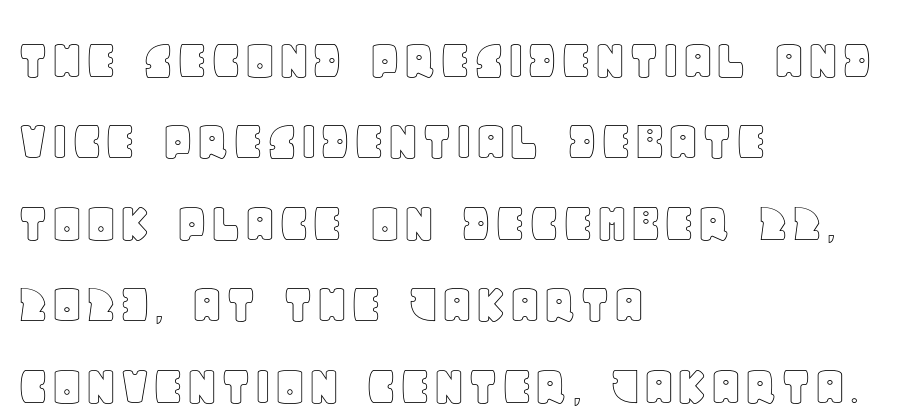
{"italic": "no", "width": "normal", "x_height": "large", "monospaced": "no", "underline": "no", "align": "left", "line_spacing": "normal", "line_spacing_ratio": 1.38, "letter_spacing": "normal", "letter_spacing_em": 0.0, "glyph_px": 59}
